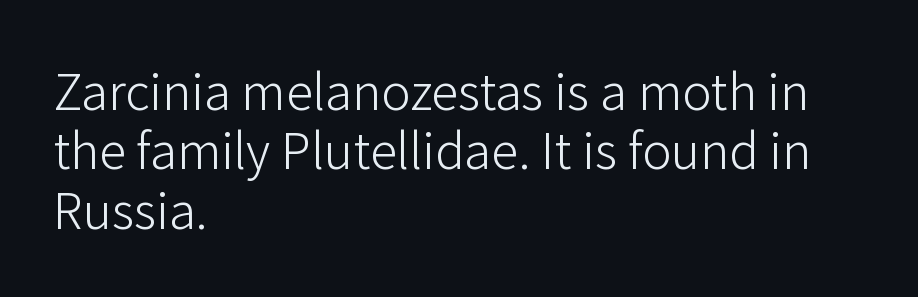
Ordinary non-slanted type is in use. Stroke terminals: plain, sans-serif. All the whitespace from short lines collects on the right. Spacing between characters is what you'd get straight out of the box.
